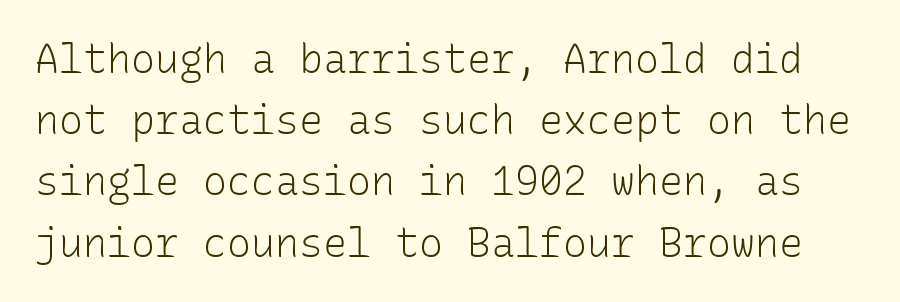
Q: Is the text bold? A: No.
Q: Is the text italic (slanted)? A: No, it is upright.
Q: Is the typeface a serif or a sans-serif typeface? A: Sans-serif.
Q: Is the text underlined? A: No.
Q: Is the spacing between letters normal or unusually wide? A: Normal.
Q: Is the spacing between lines tight, normal or loose? A: Normal.
Q: Width (condensed, normal, or wide)? A: Normal.
Q: Stroke contrast? A: Low.
Q: x-height? A: Medium.
Q: Monospaced? A: Yes.
